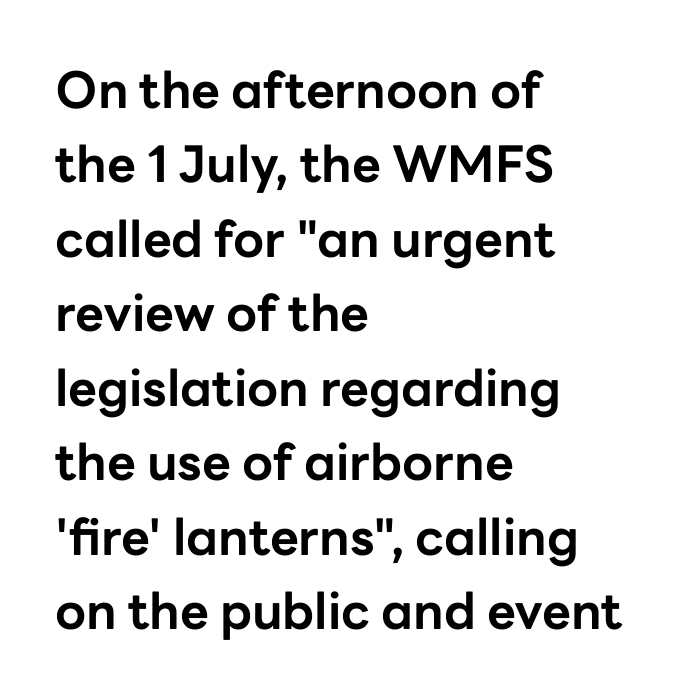
Default kerning and tracking; the words read as compact shapes. To sum up the face: it is a sans, with no serifs. The passage shown is typed in a proportional face where columns would drift. These lines sit exactly where default settings would place them.
